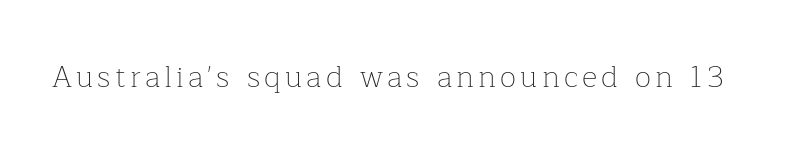
The image shows 30 px thin serif type, upright; set not underlined; low stroke contrast and a medium x-height.
